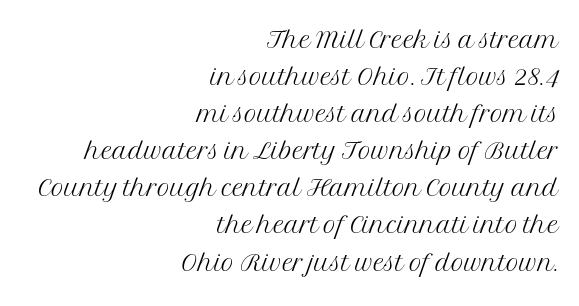
Character widths vary here, with narrow letters taking less room than wide ones. The lines are packed closely together with very little leading. Horizontal alignment here is rightward, an uncommon choice for prose.
